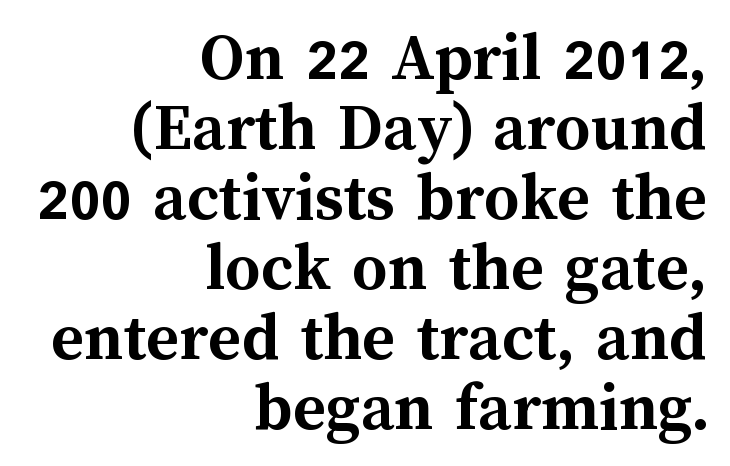
Q: Is the text bold? A: Yes.
Q: Is the text italic (slanted)? A: No, it is upright.
Q: Is the text underlined? A: No.
Q: How is the paragraph aligned? A: Right-aligned.
Q: Is the spacing between letters normal or unusually wide? A: Normal.
Q: Is the spacing between lines tight, normal or loose? A: Tight.
Q: Width (condensed, normal, or wide)? A: Normal.
Q: Stroke contrast? A: Medium.
Q: x-height? A: Medium.
Q: Monospaced? A: No.
